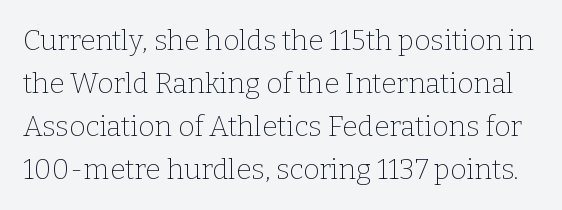
The image shows 28 px thin serif type, upright; set normal line spacing (1.53x), normal letter spacing, not underlined; low stroke contrast and a medium x-height.
